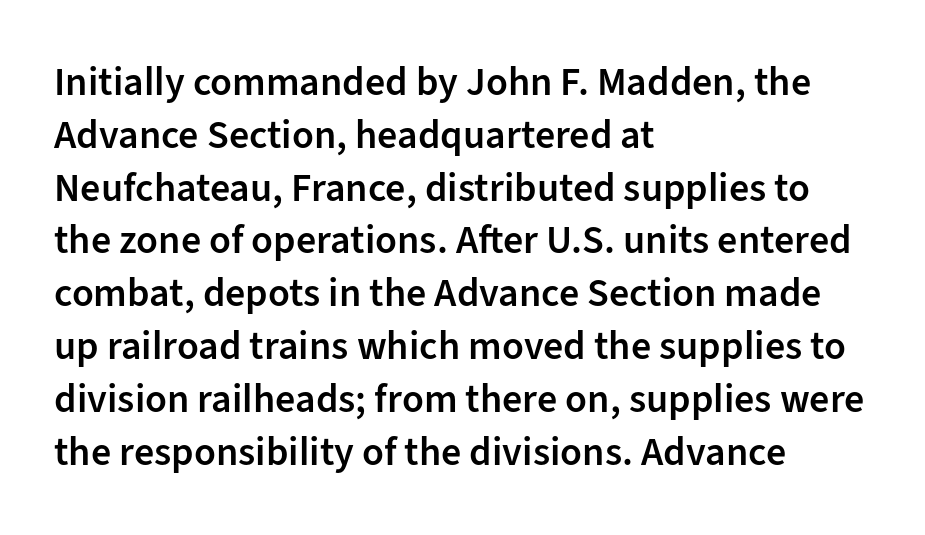
The image shows 40 px semibold sans-serif type, upright; set left-aligned, normal line spacing (1.32x), normal letter spacing, not underlined; low stroke contrast and a medium x-height.
